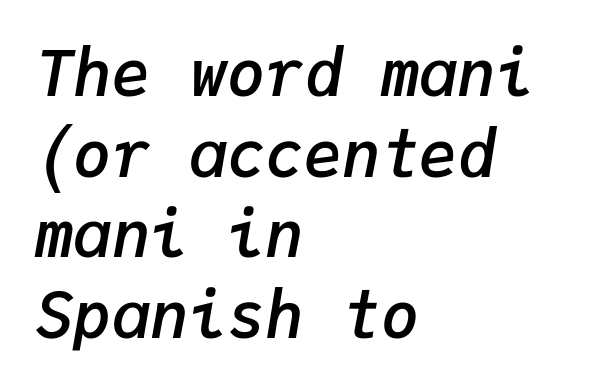
Q: Is the text bold? A: Semi-bold.
Q: Is the text italic (slanted)? A: Yes, it leans right by about 9 degrees.
Q: Is the text underlined? A: No.
Q: How is the paragraph aligned? A: Left-aligned.
Q: Is the spacing between letters normal or unusually wide? A: Normal.
Q: Is the spacing between lines tight, normal or loose? A: Normal.
Q: Width (condensed, normal, or wide)? A: Normal.
Q: Stroke contrast? A: Low.
Q: x-height? A: Medium.
Q: Monospaced? A: Yes.
